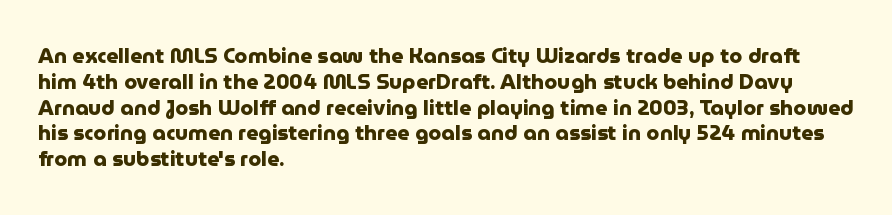
{"italic": "no", "bold": "yes", "underline": "no", "align": "left", "line_spacing_ratio": 1.23, "letter_spacing": "normal", "letter_spacing_em": 0.0, "glyph_px": 21}
